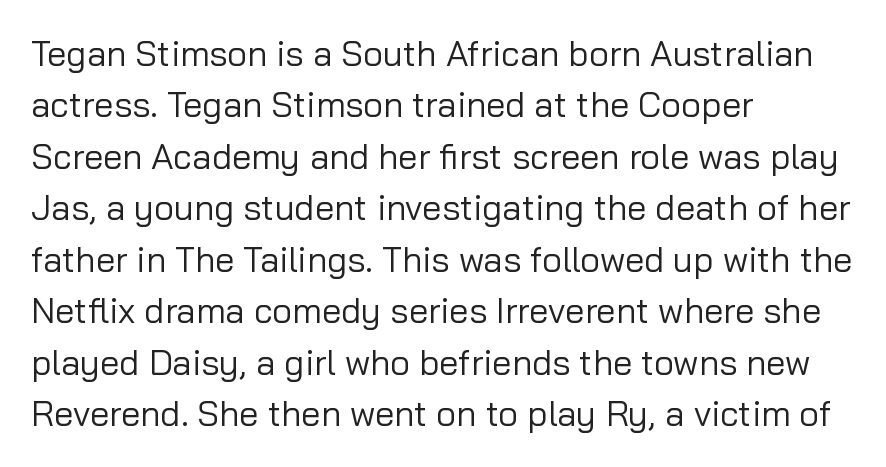
Type without underlining. Ink coverage per letter is moderate at most. Ascenders rise straight up at ninety degrees. Caption: multi-line text, flush left, ragged right. Nobody touched the tracking dial on this one. No feet cap the strokes, marking this as sans-serif type.
